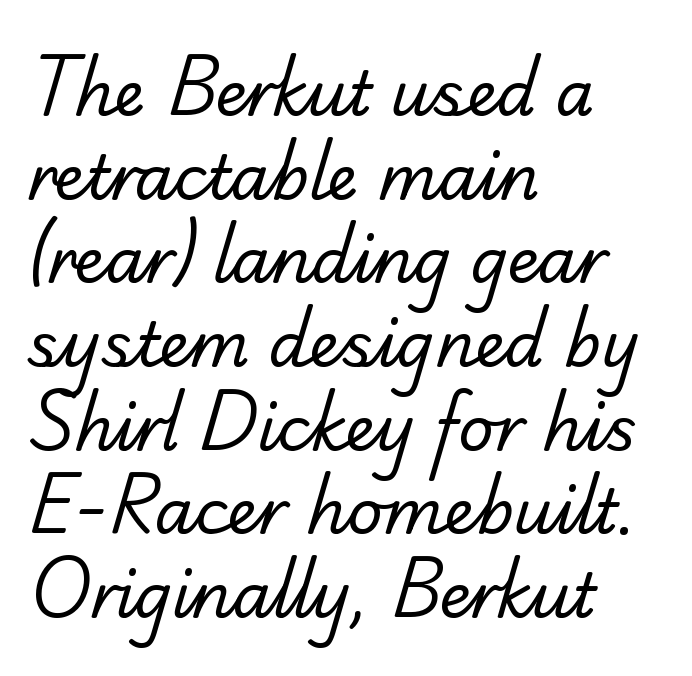
The image shows 62 px regular-weight serif type; set left-aligned, normal line spacing (1.35x), normal letter spacing, not underlined; low stroke contrast and a small x-height.
